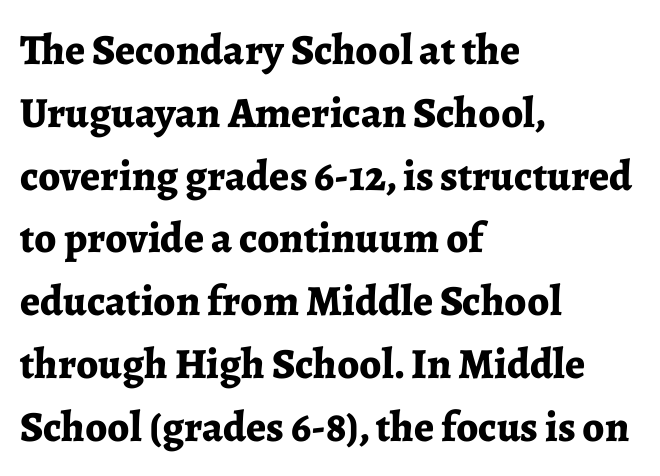
Q: Is the text bold? A: Yes.
Q: Is the text italic (slanted)? A: No, it is upright.
Q: Is the typeface a serif or a sans-serif typeface? A: Serif.
Q: Is the text underlined? A: No.
Q: How is the paragraph aligned? A: Left-aligned.
Q: Is the spacing between letters normal or unusually wide? A: Normal.
Q: Is the spacing between lines tight, normal or loose? A: Normal.
Q: Width (condensed, normal, or wide)? A: Normal.
Q: Stroke contrast? A: Low.
Q: x-height? A: Medium.
Q: Monospaced? A: No.
